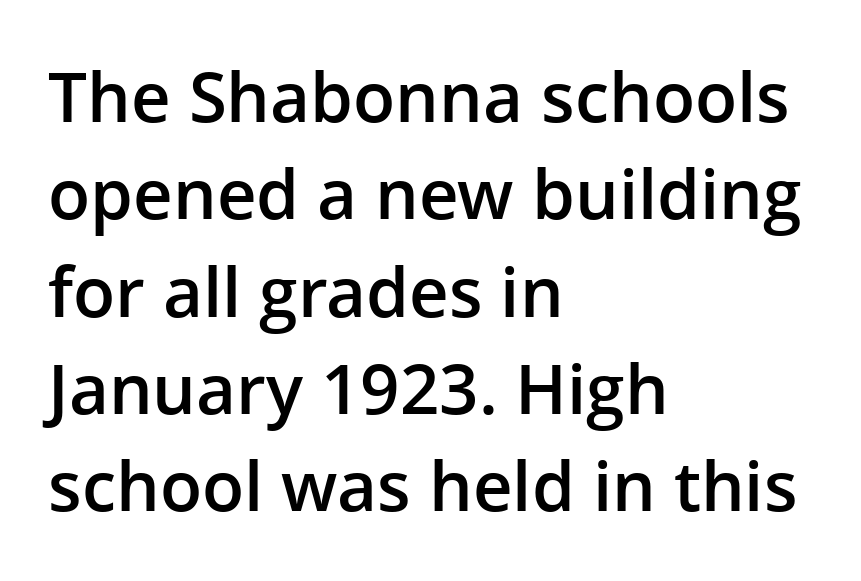
The image shows 69 px semibold sans-serif type, upright; set left-aligned, normal line spacing (1.41x), normal letter spacing, not underlined; low stroke contrast and a medium x-height.
